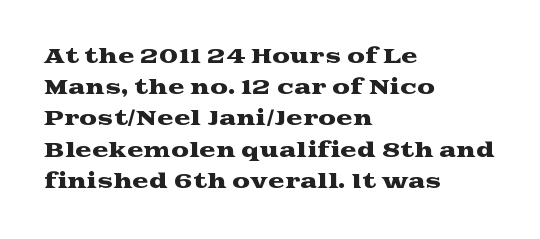
Q: Is the text italic (slanted)? A: No, it is upright.
Q: Is the text underlined? A: No.
Q: How is the paragraph aligned? A: Left-aligned.
Q: Is the spacing between letters normal or unusually wide? A: Normal.
Q: Is the spacing between lines tight, normal or loose? A: Normal.
